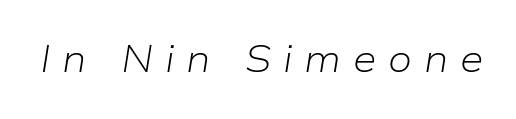
Honestly, the letter spacing is so wide it's the main thing you notice. Think of a printed novel: that variable character pitch is what you see here. Every character sits at an angle, as italics do. Is the stroke heavy? The answer is a plain regular-or-lighter.
